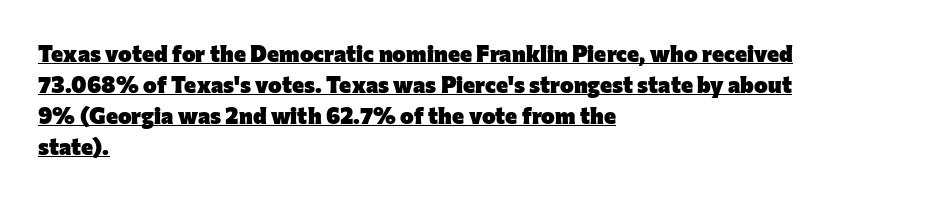
Q: Is the text bold? A: Yes.
Q: Is the text italic (slanted)? A: No, it is upright.
Q: Is the text underlined? A: Yes.
Q: How is the paragraph aligned? A: Left-aligned.
Q: Is the spacing between letters normal or unusually wide? A: Normal.
Q: Is the spacing between lines tight, normal or loose? A: Normal.
